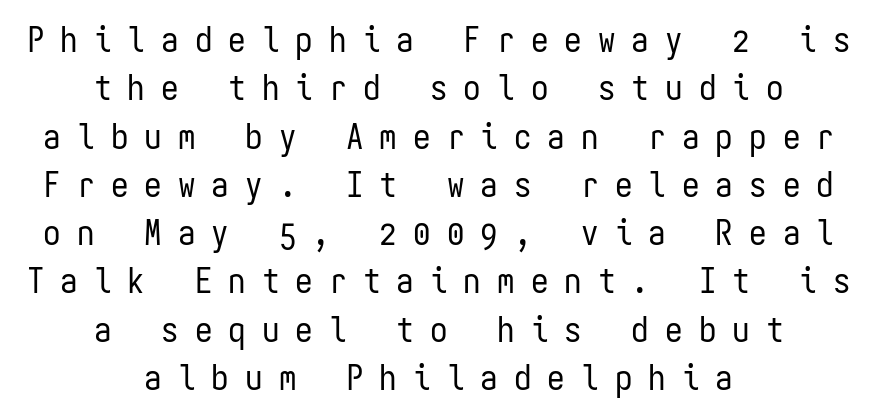
{"serif": "no", "italic": "no", "bold": "no", "weight": "regular", "width": "condensed", "stroke_contrast": "low", "x_height": "medium", "monospaced": "yes", "underline": "no", "align": "center", "line_spacing": "normal", "line_spacing_ratio": 1.38, "letter_spacing": "wide", "letter_spacing_em": 0.46, "glyph_px": 35}
